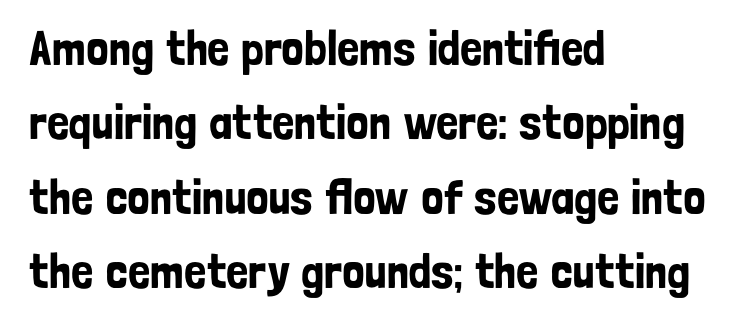
Interline gaps are of average width in this sample. Students, note that the glyphs here touch the page at normal intervals. Vertical strokes here are truly vertical. Line beginnings align vertically; line endings do not. The font family rendered here belongs to the sans-serif group.
